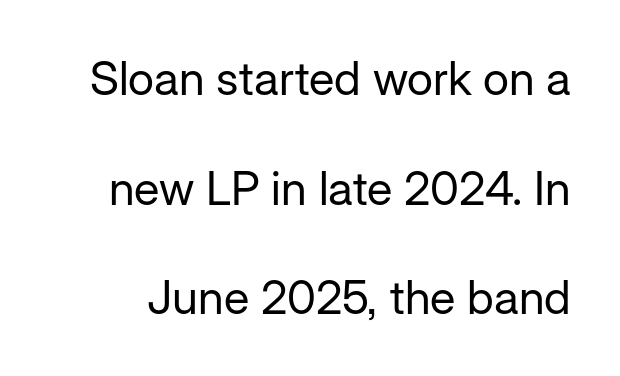
The image shows 47 px regular-weight sans-serif type, upright; set loose line spacing (2.33x), normal letter spacing, not underlined; low stroke contrast and a medium x-height.
